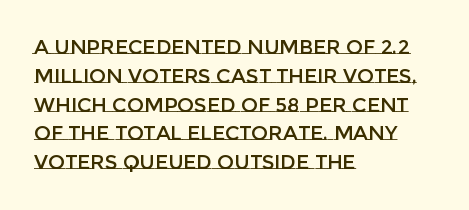
Default kerning and tracking; the words read as compact shapes. The type sits square on the baseline with zero lean. How would I describe the line gaps? Plain and ordinary. The zone under the glyphs is completely vacant. The lines are quadded left.
